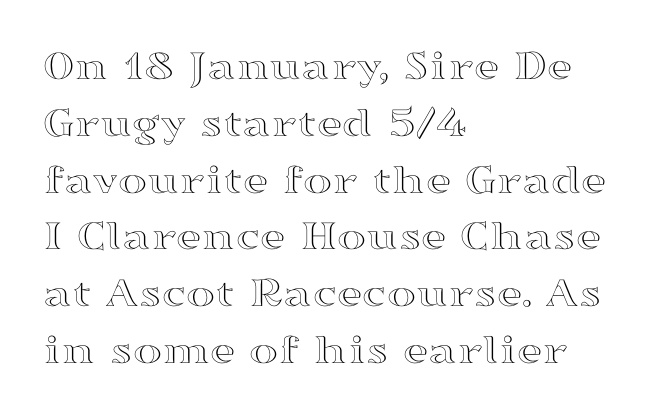
The image shows 44 px wide type, upright; set left-aligned, normal line spacing (1.29x), normal letter spacing, not underlined; a medium x-height.
